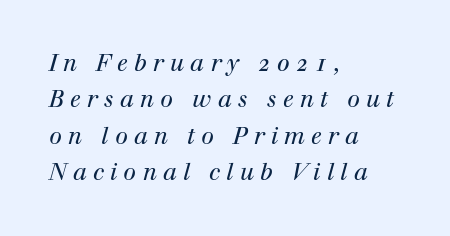
Italic? Definitely — the glyphs are oblique. The area under the type is left untouched. Stroke thickness stays within the range of a standard reading face or lighter. Is the block centered? No — it sits flush against the left margin. Someone cranked the tracking dial way up on this one.
